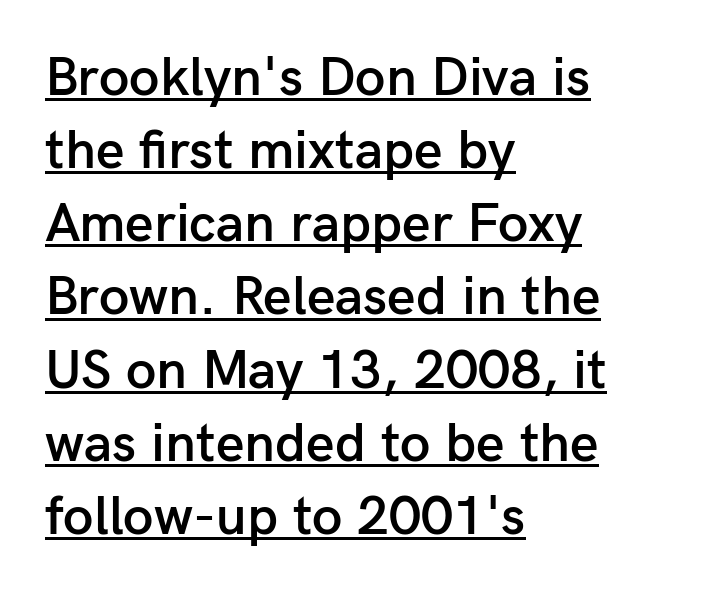
{"serif": "no", "italic": "no", "bold": "semi", "weight": "semibold", "width": "normal", "stroke_contrast": "low", "x_height": "medium", "monospaced": "no", "underline": "yes", "align": "left", "line_spacing": "normal", "line_spacing_ratio": 1.33, "letter_spacing": "normal", "letter_spacing_em": 0.0, "glyph_px": 55}
